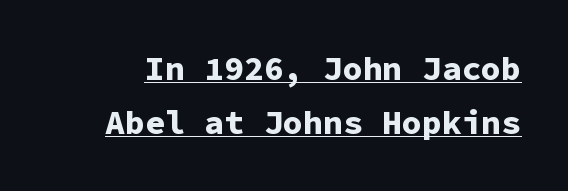
Tall strokes in this sample are plumb rather than angled. A rule runs beneath these lines of type. This sample has the even, mechanical cadence of fixed-width lettering. Serif or sans? Sans — the stroke terminals are bare. Nothing unusual about the tracking: characters are spaced as the font intends. Regular leading.
